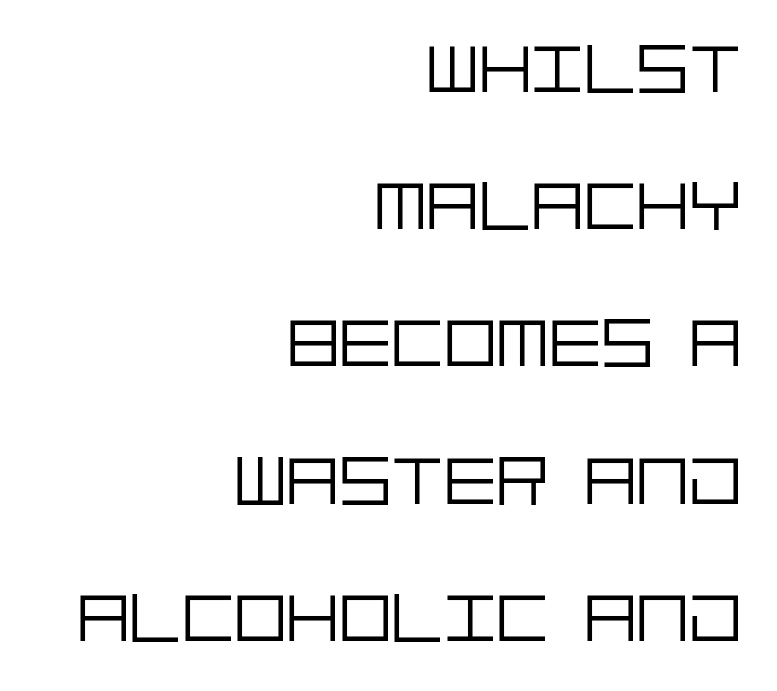
The image shows 70 px light sans-serif type, upright; set right-aligned, loose line spacing (1.96x), normal letter spacing, not underlined; low stroke contrast and a large x-height.
